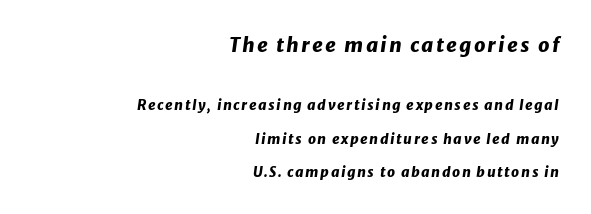
Q: Is the text bold? A: Yes.
Q: Is the text italic (slanted)? A: Yes, it leans right by about 8 degrees.
Q: Is the text underlined? A: No.
Q: How is the paragraph aligned? A: Right-aligned.
Q: Is the spacing between lines tight, normal or loose? A: Loose.
Q: Which block of text is set in a larger size, the first (top) or the second (bottom)? A: The first (top) one.
